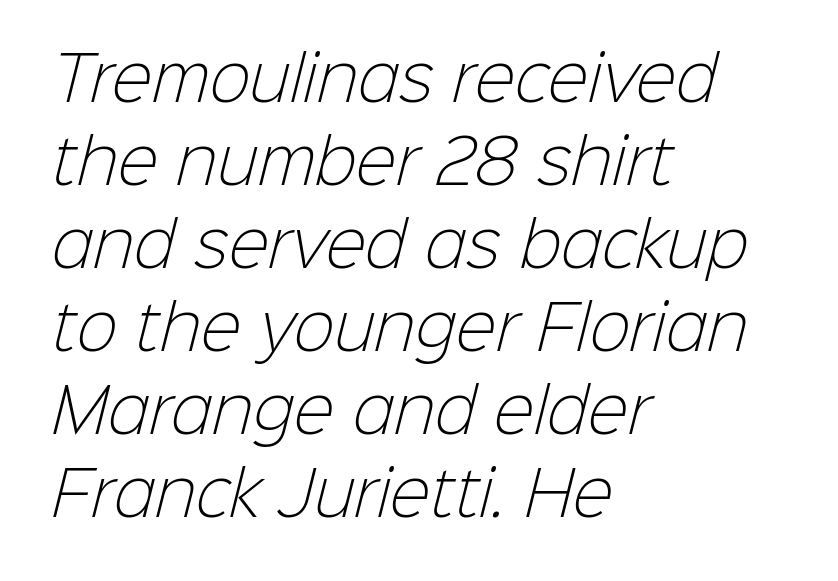
Q: Is the text bold? A: No.
Q: Is the typeface a serif or a sans-serif typeface? A: Sans-serif.
Q: Is the text underlined? A: No.
Q: How is the paragraph aligned? A: Left-aligned.
Q: Is the spacing between letters normal or unusually wide? A: Normal.
Q: Is the spacing between lines tight, normal or loose? A: Normal.
Q: Width (condensed, normal, or wide)? A: Normal.
Q: Stroke contrast? A: Low.
Q: x-height? A: Medium.
Q: Monospaced? A: No.
